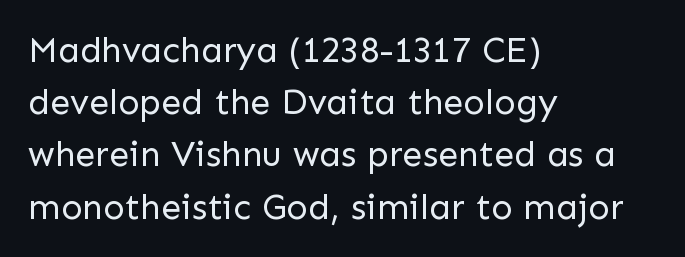
Descenders are the only things crossing below the line. A normal amount of white space separates one row of letters from the next. Ascenders rise straight up at ninety degrees. The compositor pushed each line to the left boundary. Stems here are at most as thick as an everyday book face.
